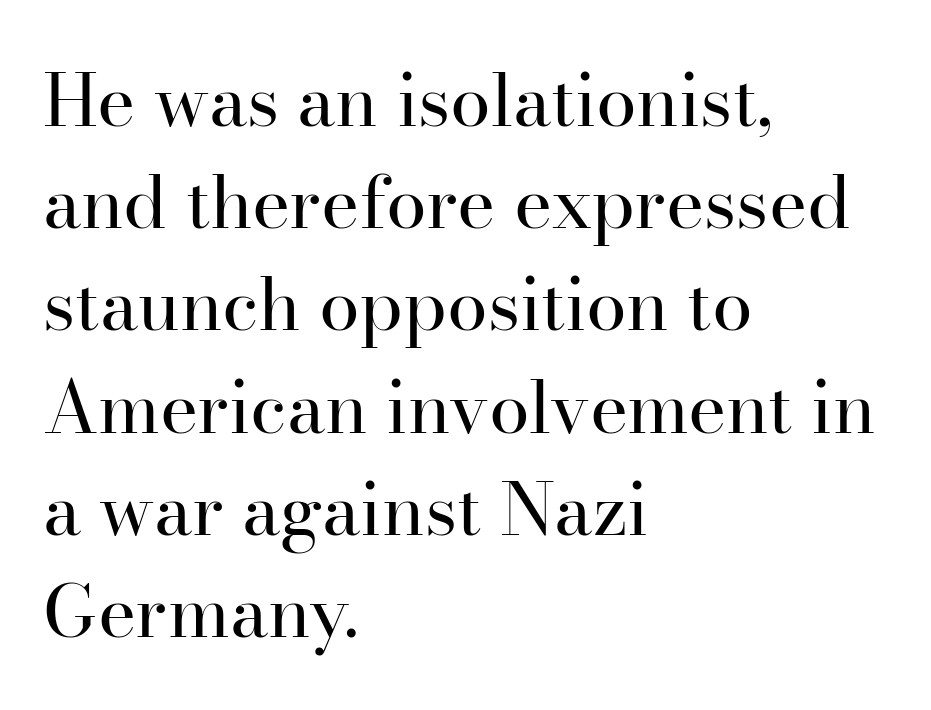
Q: Is the text bold? A: No.
Q: Is the text italic (slanted)? A: No, it is upright.
Q: Is the typeface a serif or a sans-serif typeface? A: Serif.
Q: Is the text underlined? A: No.
Q: How is the paragraph aligned? A: Left-aligned.
Q: Is the spacing between letters normal or unusually wide? A: Normal.
Q: Is the spacing between lines tight, normal or loose? A: Normal.
Q: Width (condensed, normal, or wide)? A: Normal.
Q: Stroke contrast? A: High.
Q: x-height? A: Small.
Q: Monospaced? A: No.
